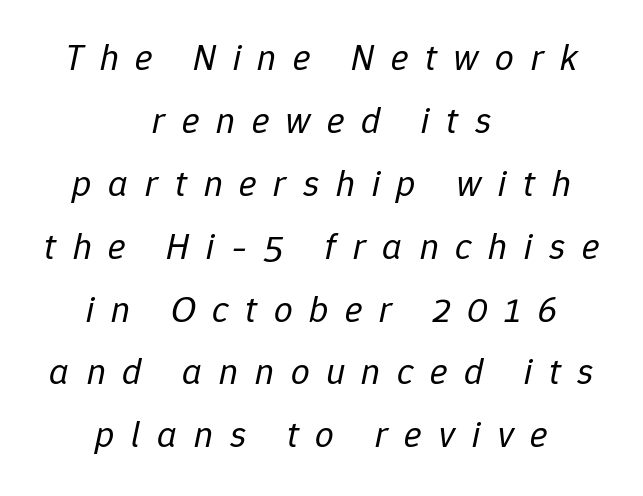
The passage shown is not bold in any degree. In terms of letterspacing, this is a distinctly airy, spread setting. This rendering features lettering with no underline. Line spacing here is normal. This sample uses an oblique cut, with every glyph tilted off the vertical. The letters advance in unequal steps, a hallmark of proportional type.
